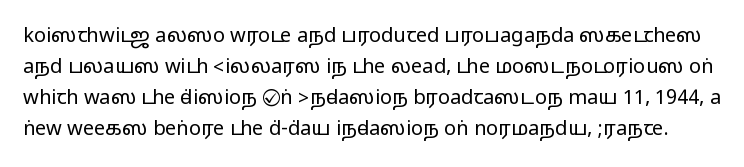
Q: Is the text italic (slanted)? A: No, it is upright.
Q: Is the text underlined? A: No.
Q: Is the spacing between letters normal or unusually wide? A: Normal.
Q: Is the spacing between lines tight, normal or loose? A: Normal.
